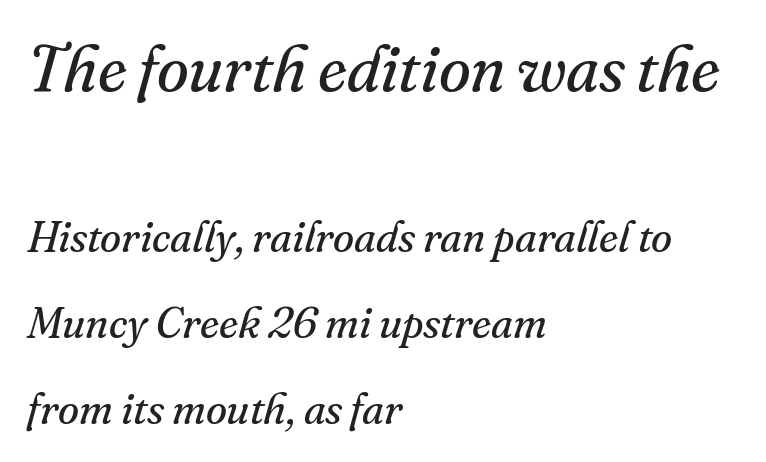
The image shows 65 px regular-weight serif type, italic (leaning right); set left-aligned, loose line spacing (2.0x), normal letter spacing, not underlined; the first (top) block is 1.51x larger; medium stroke contrast and a small x-height.
